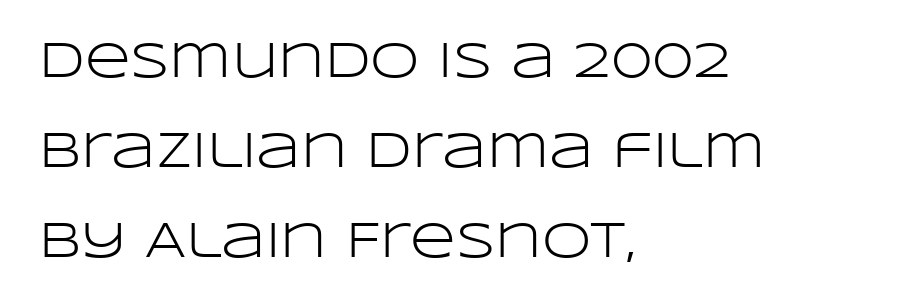
The image shows 50 px light, wide sans-serif type, upright; set left-aligned, line spacing 1.8x, normal letter spacing, not underlined; low stroke contrast and a large x-height.
